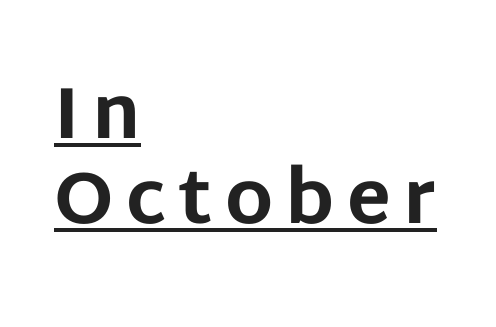
{"serif": "no", "italic": "no", "bold": "yes", "weight": "bold", "width": "normal", "stroke_contrast": "low", "x_height": "large", "monospaced": "no", "underline": "yes", "align": "left", "line_spacing_ratio": 1.16, "glyph_px": 73}
